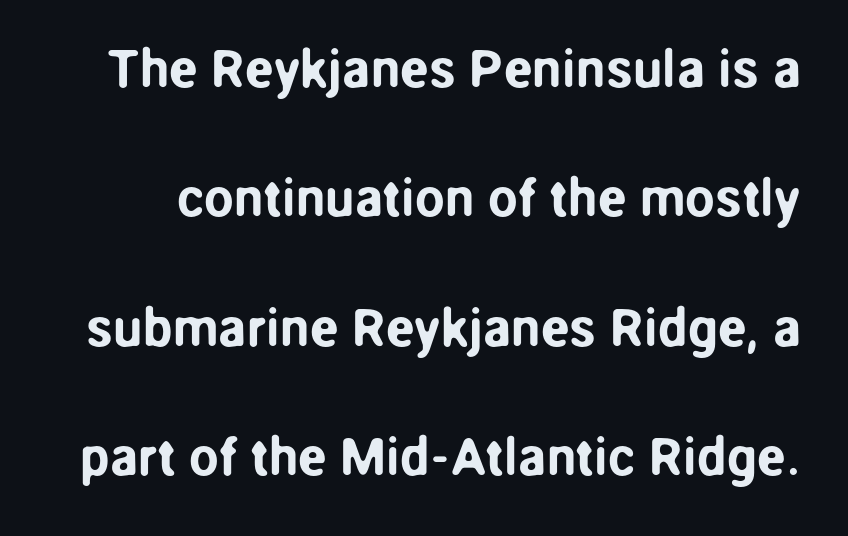
The image shows 53 px sans-serif type, upright; set loose line spacing (2.44x), normal letter spacing, not underlined; low stroke contrast and a medium x-height.
